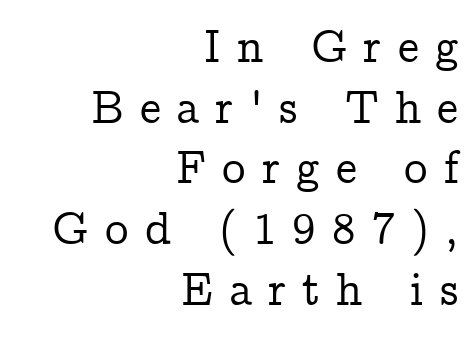
Letterform terminals end in serifs throughout the passage. The gaps between neighbouring characters are conspicuously large. Honestly, there is no underline to notice here at all. Think of a printed novel: that variable character pitch is what you see here.
